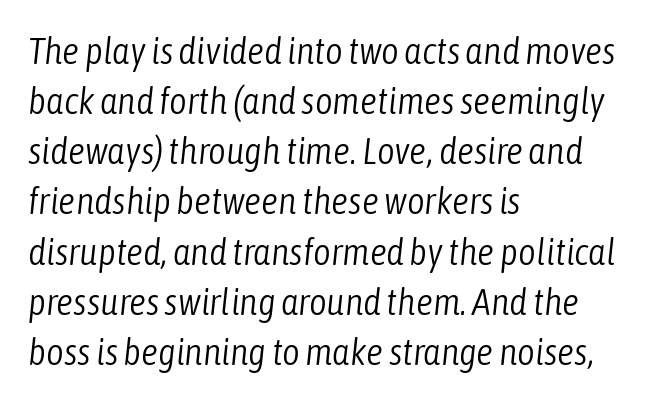
Here the designer chose a conventional face with non-uniform glyph widths. A bare baseline throughout the passage. Caption: standard tracking, unaltered. The designer left line spacing at the default. No heavy texture on the line: the type isn't bold. Quick note: italic.
